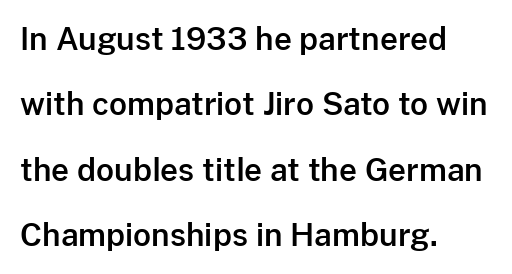
The image shows 31 px sans-serif type, upright; set left-aligned, loose line spacing (2.11x), normal letter spacing, not underlined; low stroke contrast and a medium x-height.
